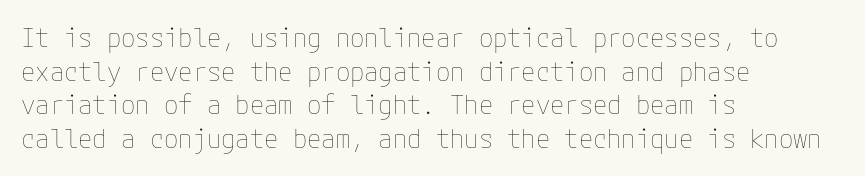
Interline gaps are of average width in this sample. In terms of posture, this sample is upright. Teacher's note: observe the even left margin — that is flush-left alignment. The cut favours lightness, reaching ordinary text weight at its darkest.
